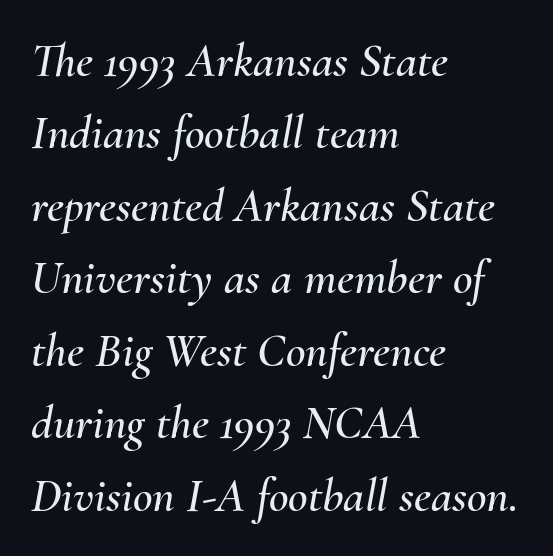
Q: Is the text italic (slanted)? A: Yes, it leans right by about 10 degrees.
Q: Is the text underlined? A: No.
Q: How is the paragraph aligned? A: Left-aligned.
Q: Is the spacing between letters normal or unusually wide? A: Normal.
Q: Is the spacing between lines tight, normal or loose? A: Normal.
Q: Width (condensed, normal, or wide)? A: Normal.
Q: Stroke contrast? A: Medium.
Q: x-height? A: Small.
Q: Monospaced? A: No.
